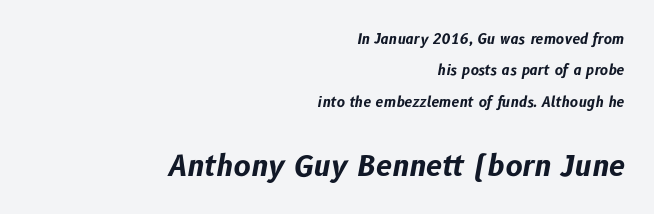
{"italic": "yes", "lean": "right", "slant_degrees": 10, "bold": "yes", "weight": "bold", "width": "normal", "stroke_contrast": "low", "x_height": "medium", "monospaced": "no", "underline": "no", "align": "right", "line_spacing": "loose", "line_spacing_ratio": 2.25, "letter_spacing": "normal", "letter_spacing_em": 0.0, "larger_block": "second", "size_ratio": 2.07, "glyph_px": 29}
